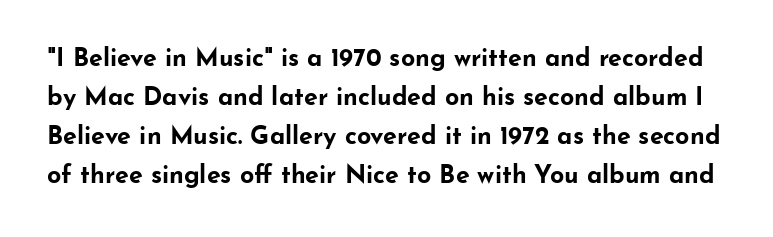
The image shows 25 px bold type, upright; set normal line spacing (1.56x), normal letter spacing, not underlined.
